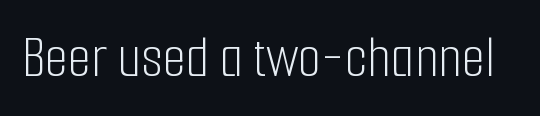
No chunkiness to these letters — they're not bold. Think of a printed novel: that variable character pitch is what you see here. Style check: upright. The letterforms sit shoulder to shoulder at normal distance. Examine the stroke ends and you'll find no serifs.
